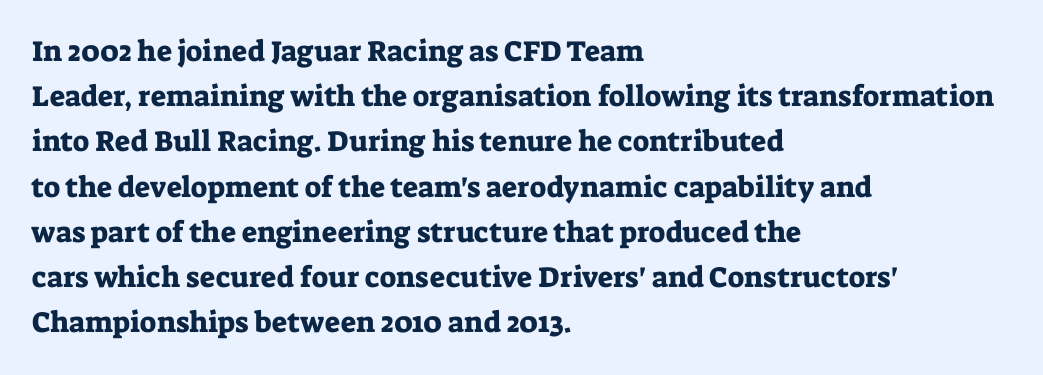
{"serif": "yes", "italic": "no", "width": "normal", "stroke_contrast": "low", "x_height": "medium", "monospaced": "no", "underline": "no", "align": "left", "line_spacing": "normal", "line_spacing_ratio": 1.56, "letter_spacing": "normal", "letter_spacing_em": 0.0, "glyph_px": 29}
